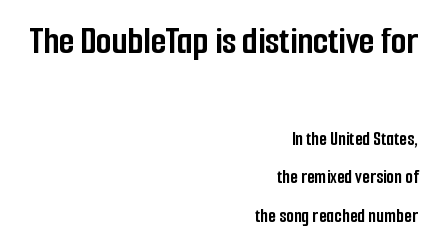
The image shows 40 px semibold, condensed sans-serif type, upright; set right-aligned, loose line spacing (1.94x), normal letter spacing, not underlined; the first (top) block is 2.0x larger; low stroke contrast and a medium x-height.
